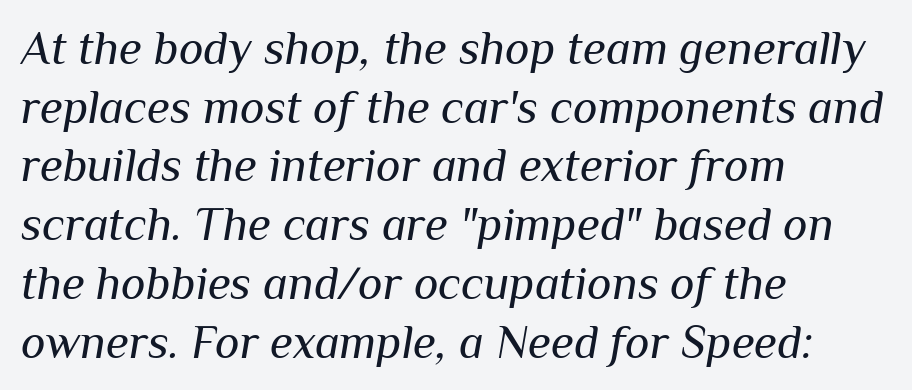
The image shows 47 px regular-weight type, italic (leaning right); set left-aligned, normal line spacing (1.25x), normal letter spacing, not underlined; medium stroke contrast and a medium x-height.
